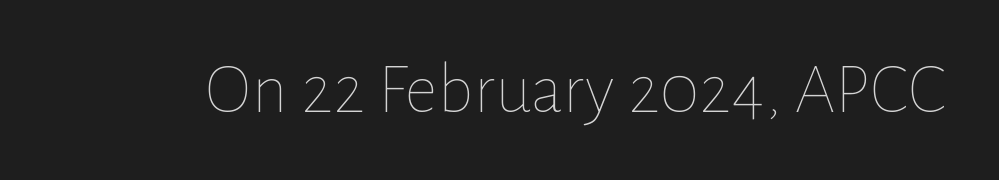
The strip under each line holds only bare page. If you drew a line through each stem, it would be perfectly vertical. The gaps between neighbouring characters are ordinary and unremarkable. The weight tops out at a normal text grade. Think of a printed novel: that variable character pitch is what you see here.
